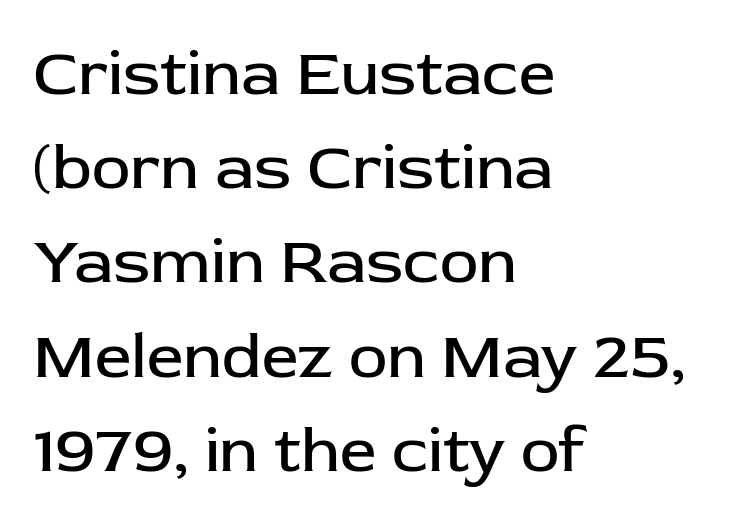
Type without underlining. Layout note: lines flush left. Notice how descenders clear the ascenders below comfortably — that's standard leading. These glyphs show unthickened strokes, regular width or finer.
